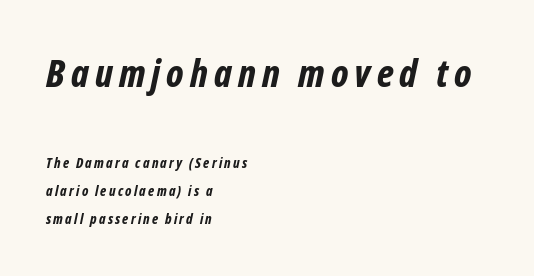
Q: Is the text bold? A: Yes.
Q: Is the text italic (slanted)? A: Yes, it leans right by about 12 degrees.
Q: Is the text underlined? A: No.
Q: How is the paragraph aligned? A: Left-aligned.
Q: Is the spacing between lines tight, normal or loose? A: Loose.
Q: Which block of text is set in a larger size, the first (top) or the second (bottom)? A: The first (top) one.
Q: Width (condensed, normal, or wide)? A: Condensed.
Q: Stroke contrast? A: Low.
Q: x-height? A: Medium.
Q: Monospaced? A: No.
